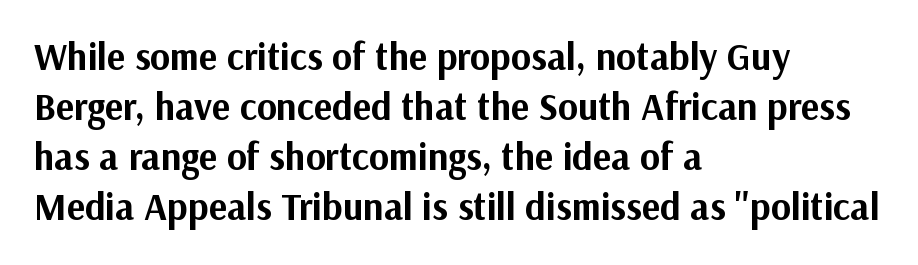
{"serif": "no", "italic": "no", "bold": "yes", "weight": "bold", "width": "normal", "stroke_contrast": "medium", "x_height": "medium", "monospaced": "no", "underline": "no", "align": "left", "line_spacing": "normal", "line_spacing_ratio": 1.32, "letter_spacing": "normal", "letter_spacing_em": 0.0, "glyph_px": 38}
